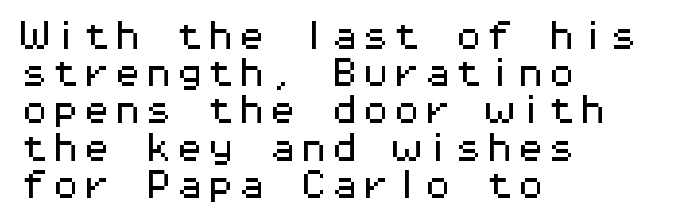
Every character sits straight up, as roman type does. Each letter, wide or thin by design, is forced into the same width here. The specimen omits any rule beneath the text block's lines. Horizontally, the lines are justified to the leading edge only. Letterform terminals end flat and unadorned throughout the passage.
